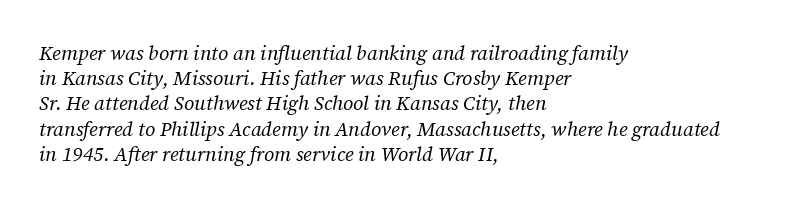
You can tell it's italic because the verticals aren't actually vertical. Tracking here is standard; glyphs follow each other at the usual distance. Bare-footed words on every line. Visually the block forms a straight wall on the left and a jagged coastline on the right.
